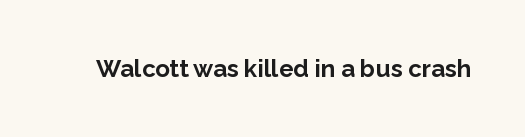
What stands out about the letter spacing? Nothing — it is the standard amount. Upright lettering throughout. Bold? Absolutely — the strokes are thick and heavy. The glyphs are unaccompanied by any horizontal stroke below them.
